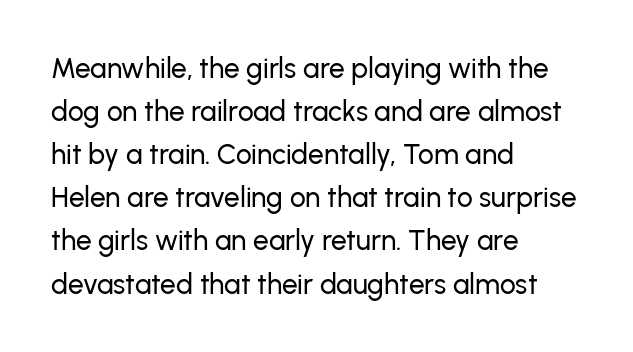
{"serif": "no", "italic": "no", "width": "normal", "stroke_contrast": "low", "x_height": "medium", "monospaced": "no", "underline": "no", "align": "left", "line_spacing": "normal", "line_spacing_ratio": 1.54, "letter_spacing": "normal", "letter_spacing_em": 0.0, "glyph_px": 28}
